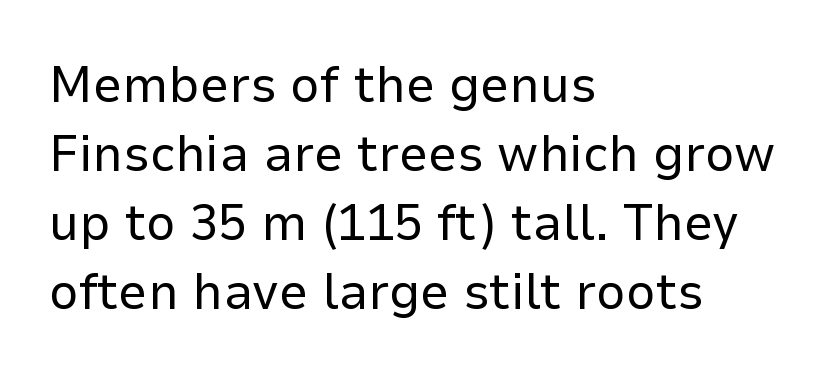
You could call the tracking neutral — neither tight nor loose. The typeface chosen for these lines omits serifs. Stems and bowls with no extra thickness — not bold. Rows of type keep a routine distance in the vertical direction. The passage shown is not underscored anywhere. The font's upright variant was chosen for this text.
